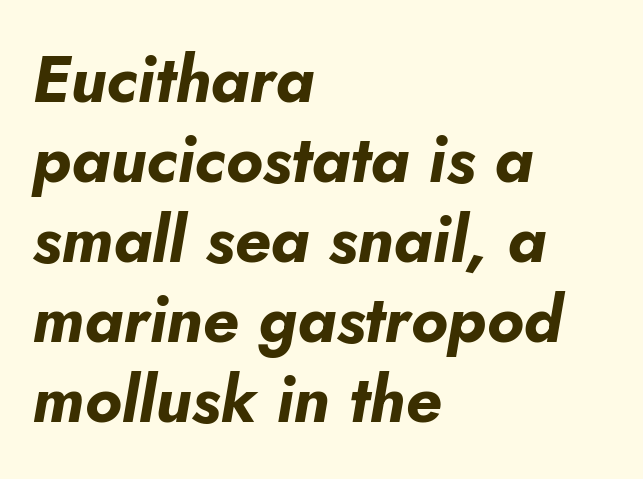
This rendering features lettering with no underline. Here the glyphs are tracked normally, forming tight word shapes. Proportional: the letters do not fall into vertical columns. Pretty heavy lettering here — definitely bold. Quick note: italic.
